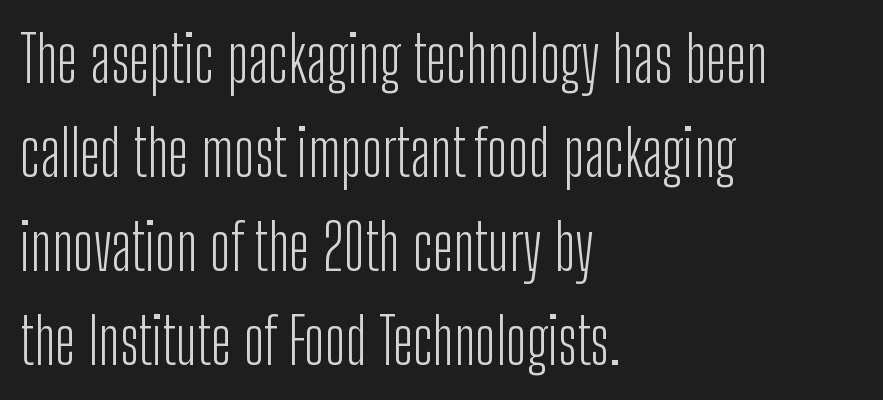
Q: Is the text bold? A: No.
Q: Is the text italic (slanted)? A: No, it is upright.
Q: Is the typeface a serif or a sans-serif typeface? A: Sans-serif.
Q: Is the text underlined? A: No.
Q: How is the paragraph aligned? A: Left-aligned.
Q: Is the spacing between letters normal or unusually wide? A: Normal.
Q: Is the spacing between lines tight, normal or loose? A: Normal.
Q: Width (condensed, normal, or wide)? A: Condensed.
Q: Stroke contrast? A: Low.
Q: x-height? A: Medium.
Q: Monospaced? A: No.
